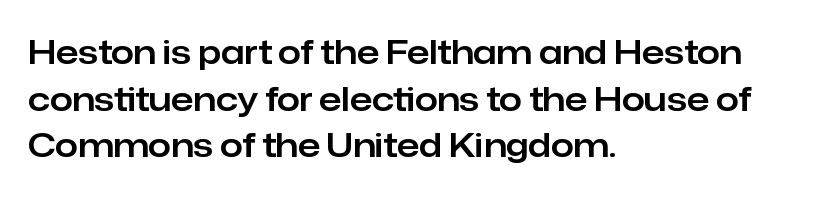
{"serif": "no", "italic": "no", "width": "normal", "stroke_contrast": "low", "x_height": "medium", "monospaced": "no", "underline": "no", "align": "left", "line_spacing": "normal", "line_spacing_ratio": 1.41, "letter_spacing": "normal", "letter_spacing_em": 0.0, "glyph_px": 33}
